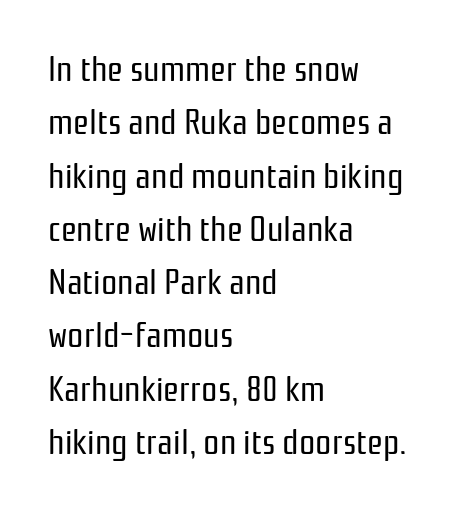
The image shows 36 px regular-weight, condensed sans-serif type, upright; set left-aligned, normal line spacing (1.48x), normal letter spacing, not underlined; low stroke contrast and a medium x-height.
